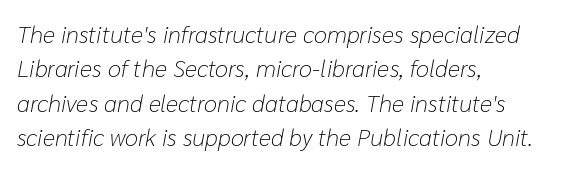
The designer left line spacing at the default. Would a proofreader flag this as italicized? Yes. Lines of text with bare space underneath. The passage shown is not bold in any degree. These lines stack with their left ends in a neat column.
